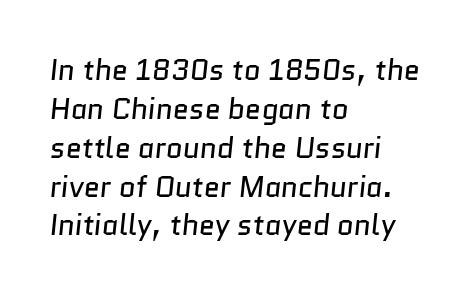
You could not count columns in this text — the font is proportionally spaced. Compared with typical paragraphs, the rows here are spaced about the same. Standard letterfit; no display-style spreading of the glyphs. The weight would be labelled regular, book, light, or lighter still.
